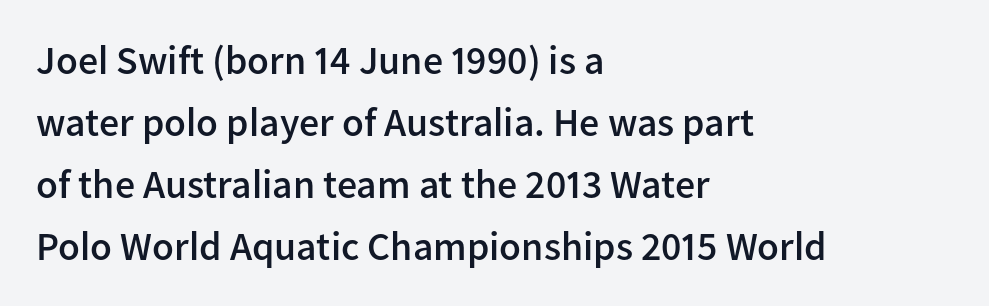
{"serif": "no", "italic": "no", "bold": "semi", "weight": "semibold", "width": "normal", "stroke_contrast": "low", "x_height": "medium", "monospaced": "no", "underline": "no", "align": "left", "line_spacing": "normal", "line_spacing_ratio": 1.55, "letter_spacing": "normal", "letter_spacing_em": 0.0, "glyph_px": 40}
